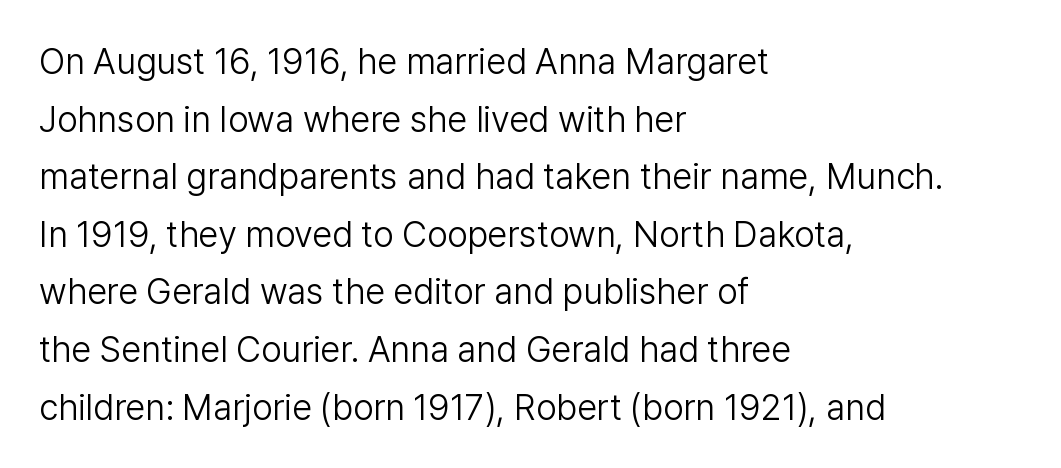
The image shows 36 px light sans-serif type, upright; set left-aligned, normal line spacing (1.6x), normal letter spacing, not underlined; low stroke contrast and a medium x-height.
